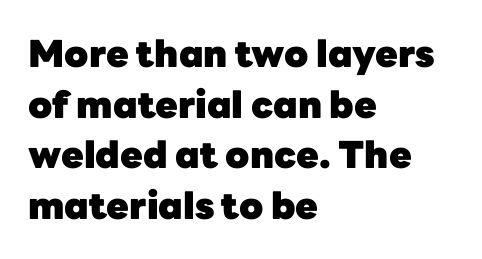
Q: Is the text bold? A: Yes.
Q: Is the text italic (slanted)? A: No, it is upright.
Q: Is the typeface a serif or a sans-serif typeface? A: Sans-serif.
Q: Is the text underlined? A: No.
Q: How is the paragraph aligned? A: Left-aligned.
Q: Is the spacing between letters normal or unusually wide? A: Normal.
Q: Is the spacing between lines tight, normal or loose? A: Normal.
Q: Width (condensed, normal, or wide)? A: Normal.
Q: Stroke contrast? A: Low.
Q: x-height? A: Medium.
Q: Monospaced? A: No.
